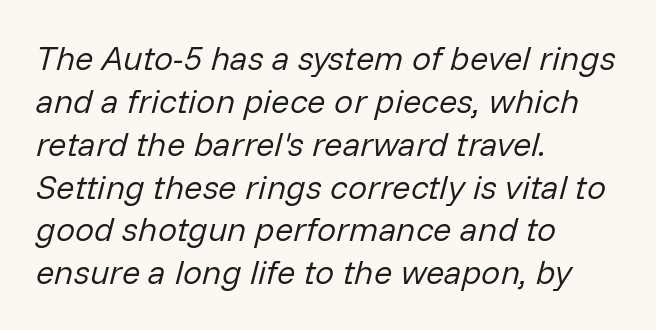
Q: Is the text bold? A: No.
Q: Is the text italic (slanted)? A: Yes, it leans right by about 14 degrees.
Q: Is the text underlined? A: No.
Q: How is the paragraph aligned? A: Left-aligned.
Q: Is the spacing between letters normal or unusually wide? A: Normal.
Q: Is the spacing between lines tight, normal or loose? A: Normal.
Q: Width (condensed, normal, or wide)? A: Normal.
Q: Stroke contrast? A: Low.
Q: x-height? A: Medium.
Q: Monospaced? A: No.
